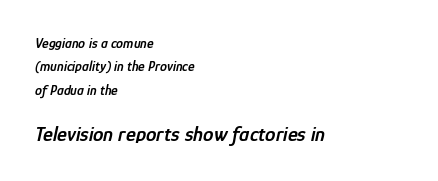
The vertical gap from one line to the next is medium. The zone under the glyphs is completely vacant. Which of the two is more prominent by size? The second, at the bottom. The type is set solid horizontally, with unmodified tracking.
